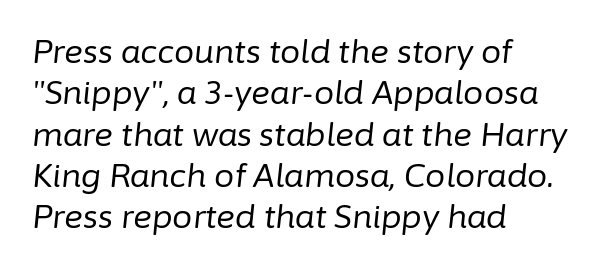
{"italic": "yes", "lean": "right", "slant_degrees": 6, "bold": "no", "weight": "regular", "width": "normal", "stroke_contrast": "low", "x_height": "medium", "monospaced": "no", "underline": "no", "align": "left", "line_spacing": "normal", "line_spacing_ratio": 1.29, "letter_spacing": "normal", "letter_spacing_em": 0.0, "glyph_px": 32}
